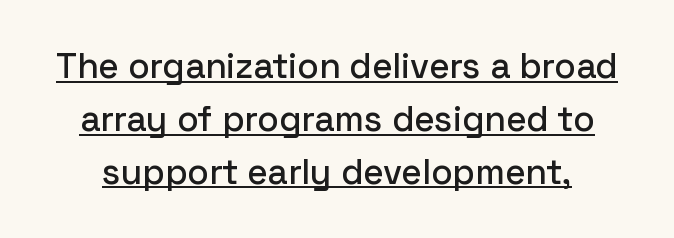
The image shows 35 px sans-serif type, upright; set normal line spacing (1.51x), normal letter spacing, underlined; low stroke contrast and a medium x-height.
